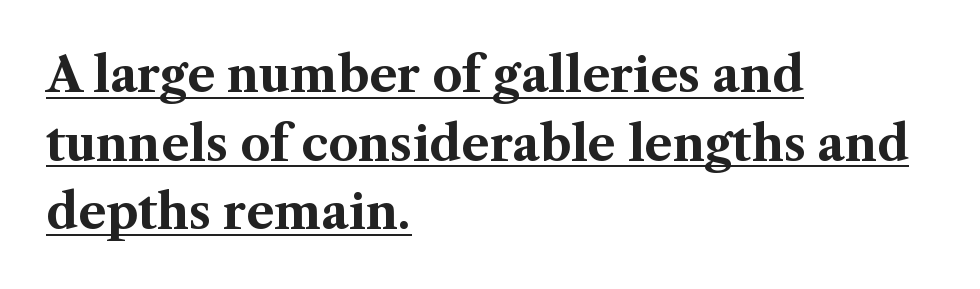
{"serif": "yes", "italic": "no", "bold": "yes", "weight": "bold", "width": "normal", "stroke_contrast": "medium", "x_height": "medium", "monospaced": "no", "underline": "yes", "align": "left", "line_spacing": "normal", "line_spacing_ratio": 1.46, "letter_spacing": "normal", "letter_spacing_em": 0.0, "glyph_px": 47}
